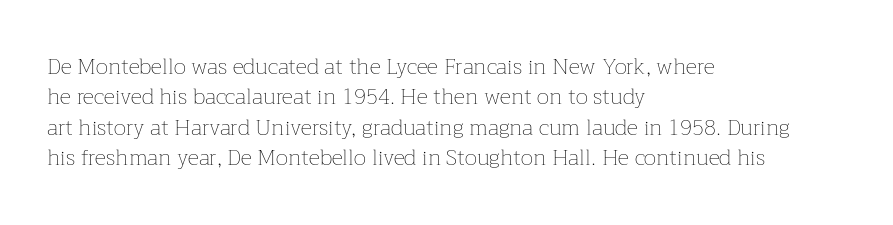
{"italic": "no", "bold": "no", "underline": "no", "align": "left", "line_spacing": "normal", "line_spacing_ratio": 1.38, "letter_spacing": "normal", "letter_spacing_em": 0.0, "glyph_px": 22}
